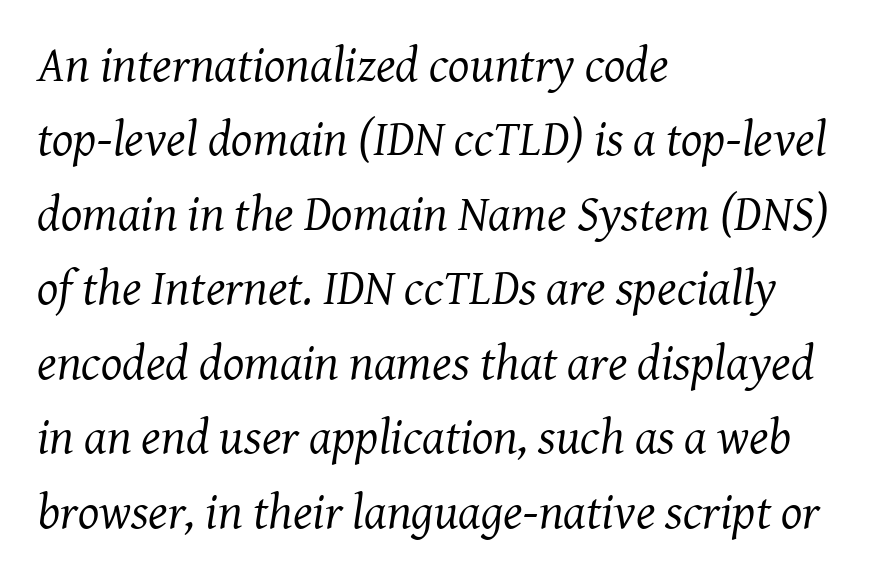
The letters look calm and open, with moderate or lighter stems. Regarding serifs, this sample has them. Notice how the passage keeps a crisp vertical edge on the left only. The type is set solid horizontally, with unmodified tracking. The zone under the glyphs is completely vacant. Observe the lean: these are italic letterforms.
